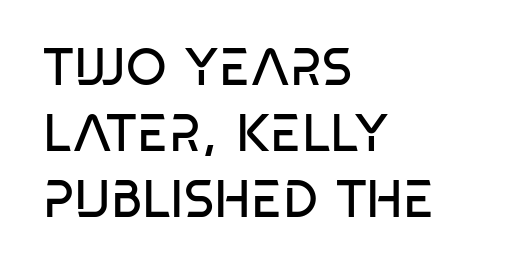
The image shows 52 px regular-weight, condensed sans-serif type; set left-aligned, normal line spacing (1.27x), normal letter spacing, not underlined; low stroke contrast and a large x-height.
